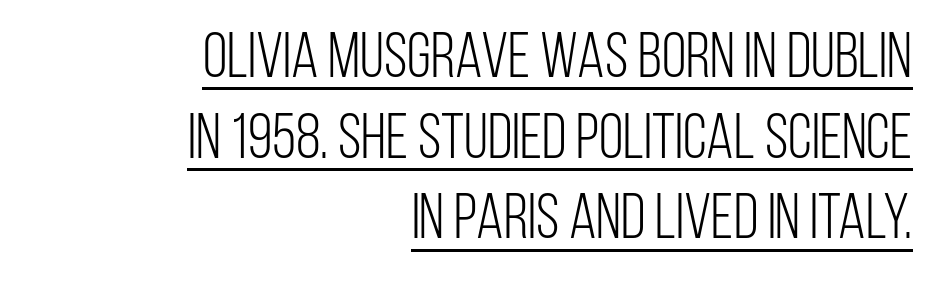
The rendering uses a moderate line-height, typical for paragraphs. These lines were composed using upright roman letters. Reading down the block, your eye finds every line finishing at a fixed right position. The horizontal fit of the characters is conventional and even. The sample's only ornament is a line tracing under the words. Here the designer chose a conventional face with non-uniform glyph widths.
